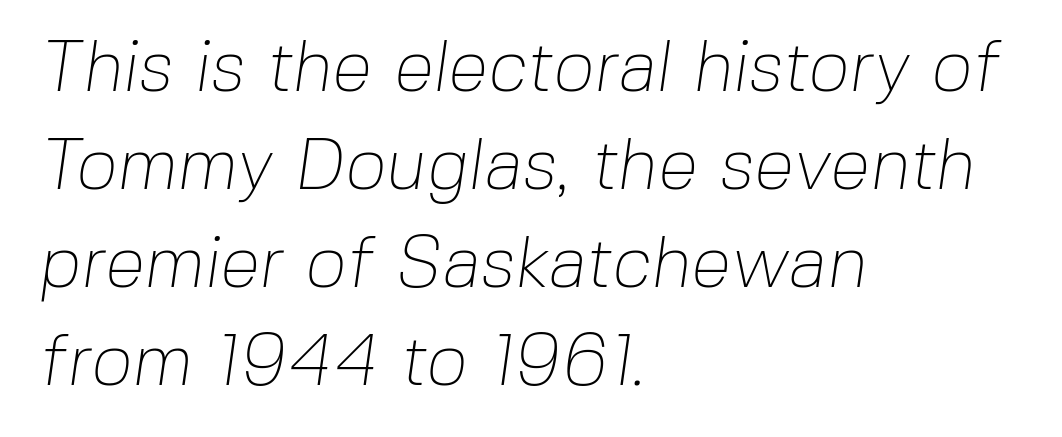
The image shows 72 px thin sans-serif type; set left-aligned, normal line spacing (1.36x), normal letter spacing, not underlined; low stroke contrast and a medium x-height.
